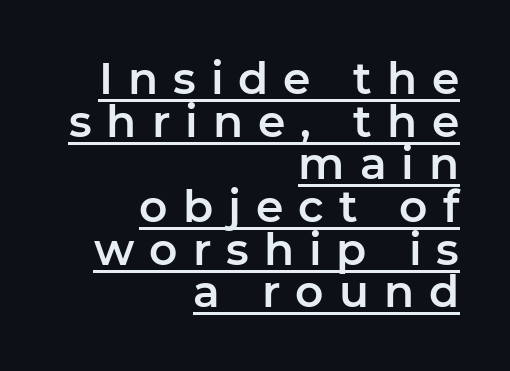
{"serif": "no", "italic": "no", "width": "normal", "stroke_contrast": "low", "x_height": "medium", "monospaced": "no", "underline": "yes", "align": "right", "line_spacing": "tight", "line_spacing_ratio": 0.97, "letter_spacing": "wide", "letter_spacing_em": 0.34, "glyph_px": 44}
